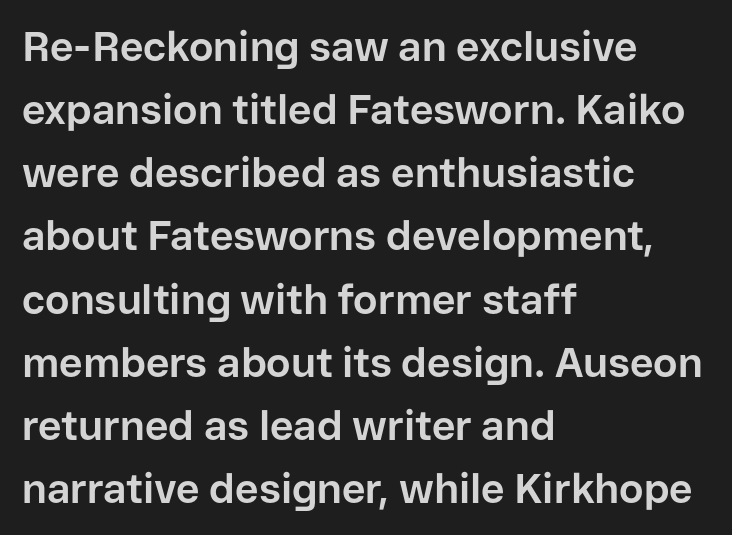
Q: Is the text bold? A: Yes.
Q: Is the text italic (slanted)? A: No, it is upright.
Q: Is the typeface a serif or a sans-serif typeface? A: Sans-serif.
Q: Is the text underlined? A: No.
Q: How is the paragraph aligned? A: Left-aligned.
Q: Is the spacing between letters normal or unusually wide? A: Normal.
Q: Is the spacing between lines tight, normal or loose? A: Normal.
Q: Width (condensed, normal, or wide)? A: Normal.
Q: Stroke contrast? A: Low.
Q: x-height? A: Medium.
Q: Monospaced? A: No.
